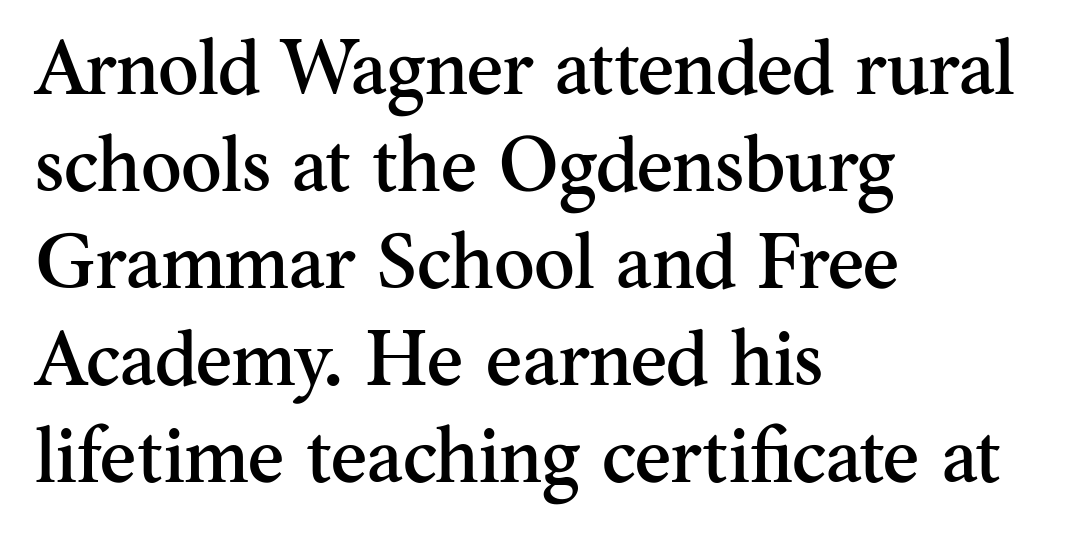
The image shows 77 px serif type, upright; set left-aligned, normal line spacing (1.26x), normal letter spacing, not underlined; medium stroke contrast and a small x-height.
